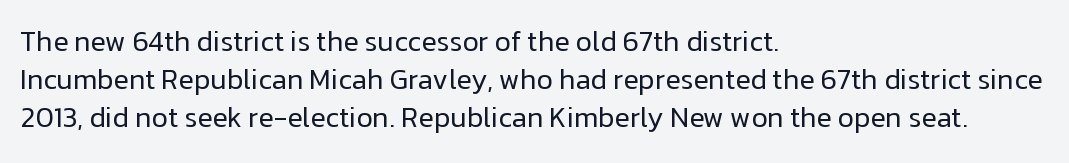
The image shows 28 px regular-weight sans-serif type, upright; set left-aligned, normal line spacing (1.35x), normal letter spacing, not underlined; low stroke contrast and a medium x-height.
